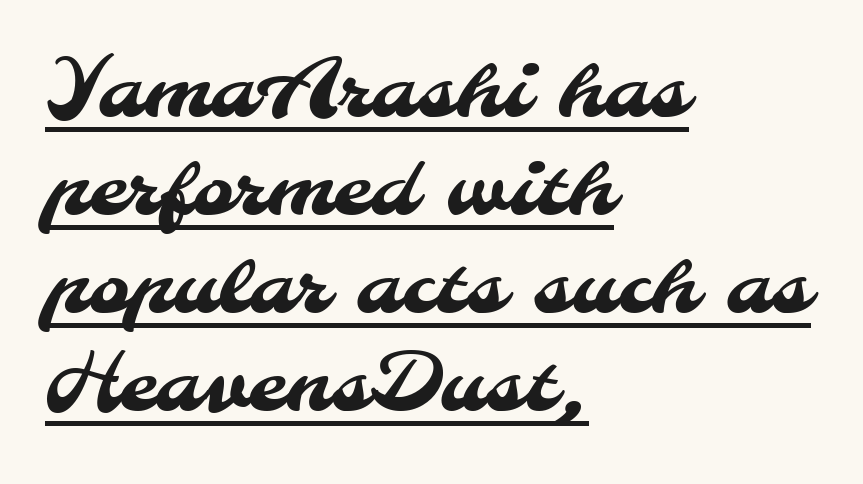
The image shows 79 px sans-serif type; set left-aligned, line spacing 1.24x, normal letter spacing, underlined; medium stroke contrast and a small x-height.
